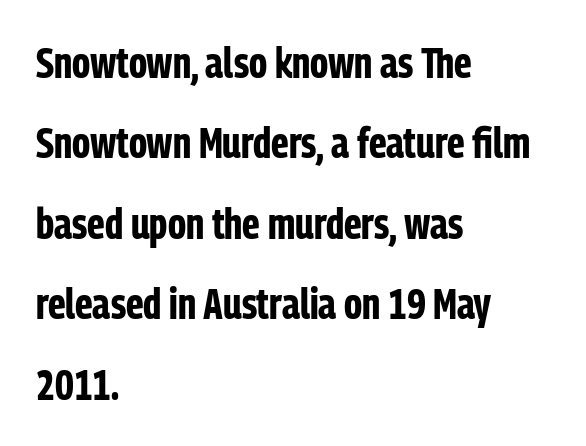
All the whitespace from short lines collects on the right. Is this a fixed-width face? No — the glyphs have proportional, varying widths. Regarding serifs, this sample does without them. Letters rest on an invisible, unmarked baseline.
